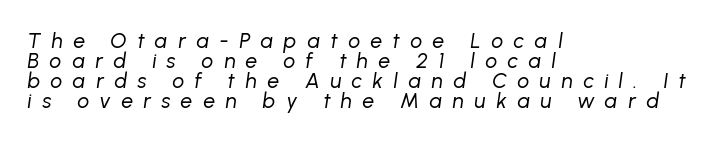
Q: Is the text bold? A: No.
Q: Is the text italic (slanted)? A: Yes, it leans right by about 8 degrees.
Q: Is the text underlined? A: No.
Q: How is the paragraph aligned? A: Left-aligned.
Q: Is the spacing between letters normal or unusually wide? A: Unusually wide.
Q: Is the spacing between lines tight, normal or loose? A: Tight.
